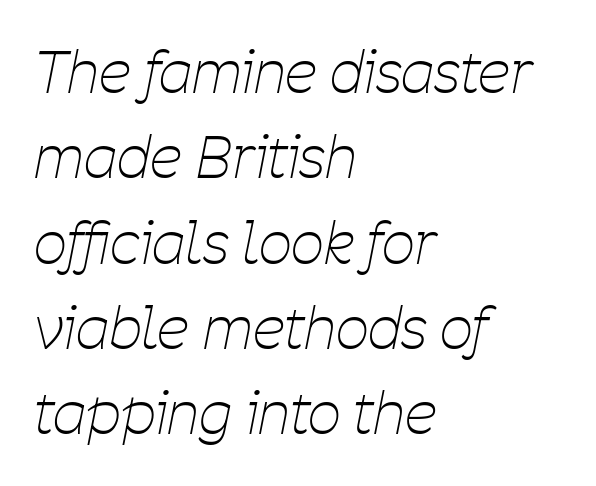
{"italic": "yes", "lean": "right", "slant_degrees": 11, "bold": "no", "weight": "thin", "width": "condensed", "stroke_contrast": "low", "x_height": "medium", "monospaced": "no", "underline": "no", "align": "left", "line_spacing": "normal", "line_spacing_ratio": 1.47, "letter_spacing": "normal", "letter_spacing_em": 0.0, "glyph_px": 58}
